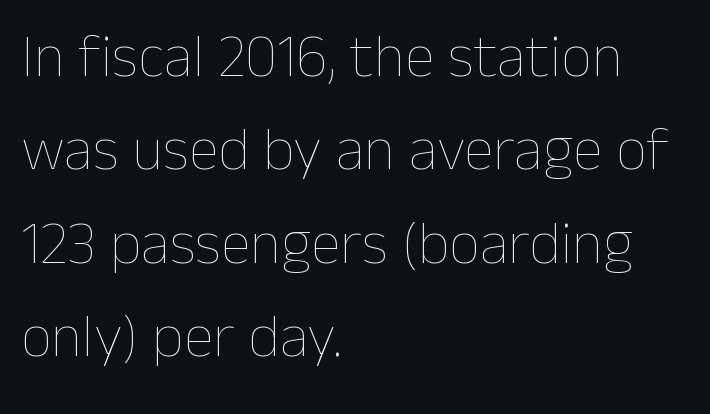
Only glyphs here, with clear space below each row. Glyph-to-glyph distance matches everyday printed text. Nothing heavy about these letters — not bold at all. If you measured baseline to baseline, you'd find a middling distance. The axis of the letterforms is exactly vertical. The compositor pushed each line to the left boundary.
